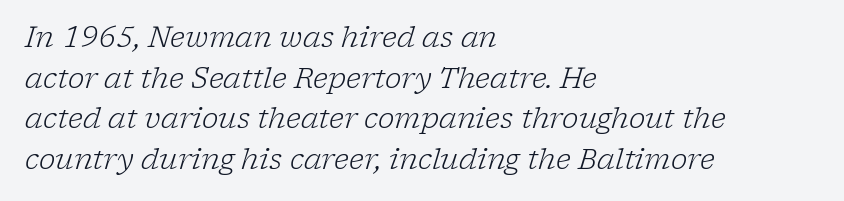
The image shows 28 px light serif type, italic (leaning right); set left-aligned, normal line spacing (1.45x), normal letter spacing, not underlined; low stroke contrast and a medium x-height.
